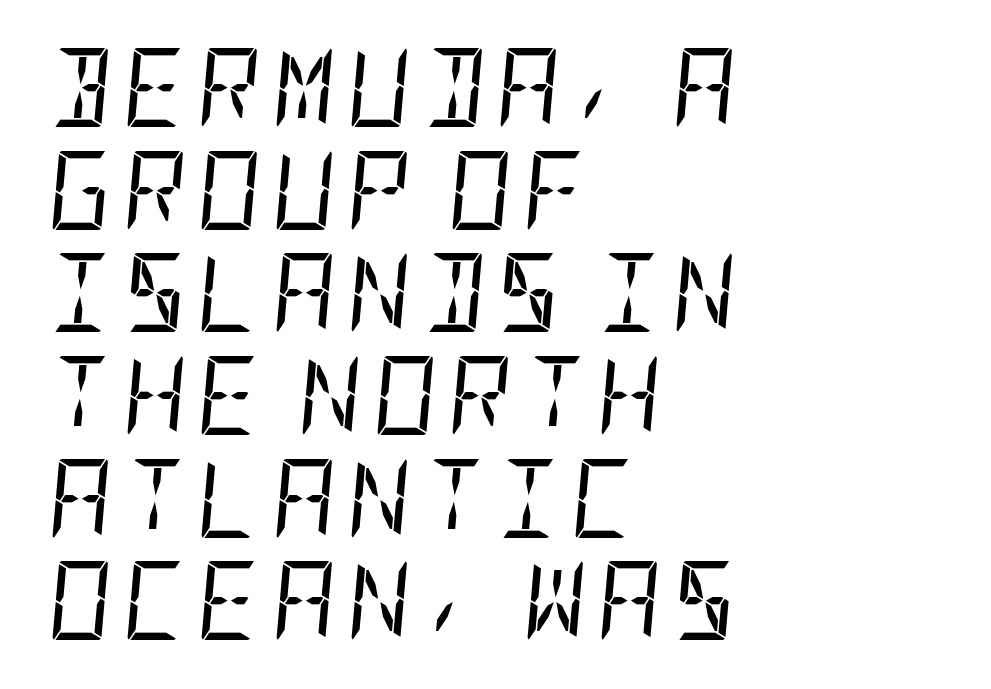
The weight tops out at a normal text grade. The lines sit at an ordinary, default distance from one another. The ragged edge is on the right, which tells us the setting is flush left. Descenders hang freely into open space. Emphasis-style slanted type is in use.
